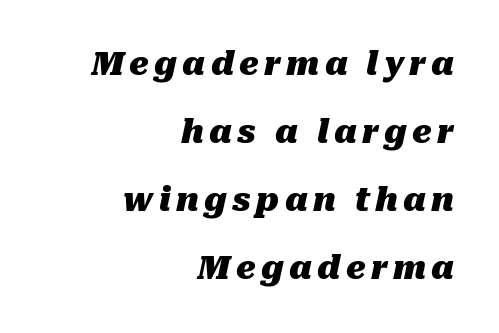
{"italic": "yes", "lean": "right", "slant_degrees": 10, "bold": "yes", "weight": "heavy", "width": "normal", "stroke_contrast": "medium", "x_height": "medium", "monospaced": "no", "underline": "no", "align": "right", "line_spacing": "loose", "line_spacing_ratio": 2.13, "glyph_px": 32}
